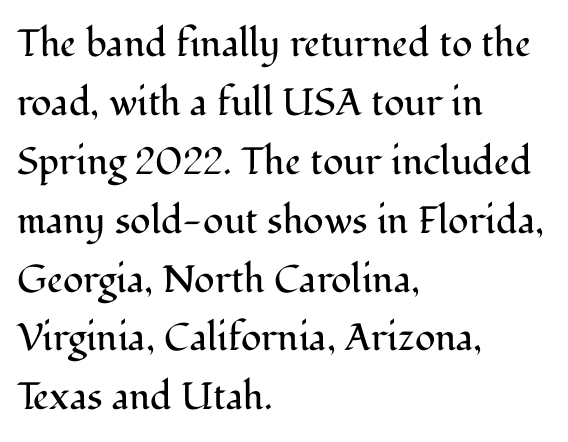
Here the designer chose a conventional face with non-uniform glyph widths. The passage shown is not underscored anywhere. A normal amount of white space separates one row of letters from the next. Letterform terminals end in serifs throughout the passage.
